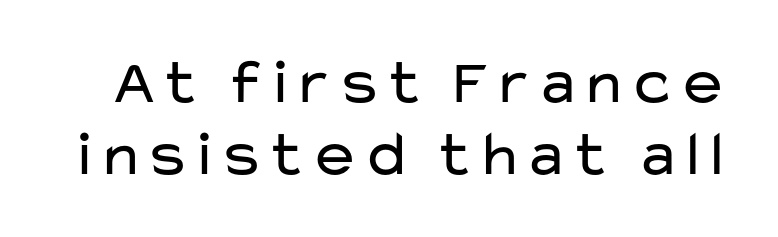
{"serif": "no", "italic": "no", "bold": "no", "weight": "regular", "width": "wide", "stroke_contrast": "low", "x_height": "medium", "monospaced": "no", "underline": "no", "line_spacing": "tight", "line_spacing_ratio": 1.12, "letter_spacing": "normal", "letter_spacing_em": 0.0, "glyph_px": 64}
